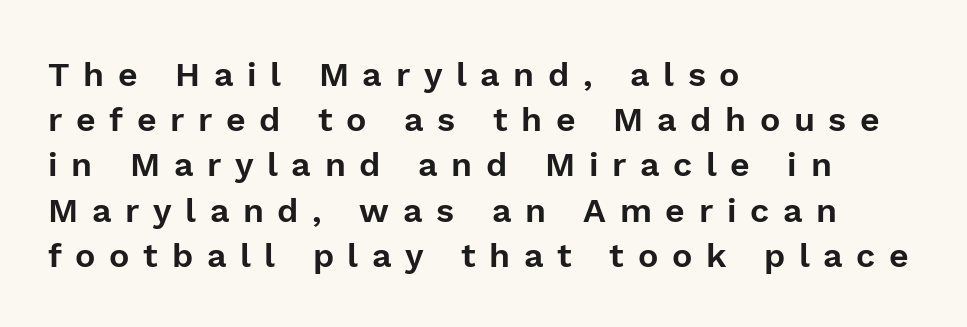
The image shows 34 px sans-serif type, upright; set left-aligned, normal line spacing (1.33x), unusually wide letter spacing (+0.4 em), not underlined; low stroke contrast and a medium x-height.
